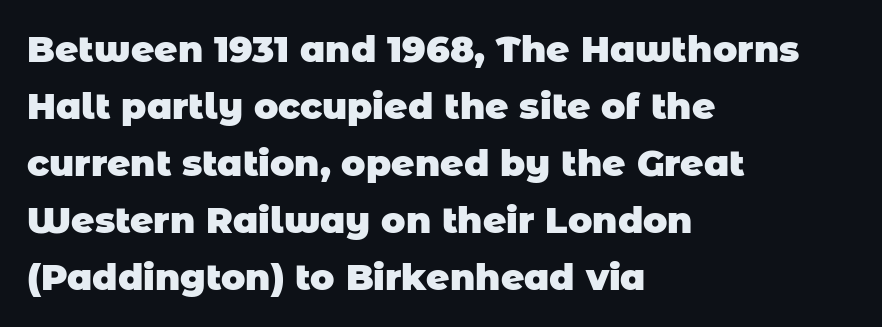
Q: Is the text bold? A: Yes.
Q: Is the typeface a serif or a sans-serif typeface? A: Sans-serif.
Q: Is the text underlined? A: No.
Q: How is the paragraph aligned? A: Left-aligned.
Q: Is the spacing between letters normal or unusually wide? A: Normal.
Q: Is the spacing between lines tight, normal or loose? A: Normal.
Q: Width (condensed, normal, or wide)? A: Normal.
Q: Stroke contrast? A: Low.
Q: x-height? A: Large.
Q: Monospaced? A: No.
